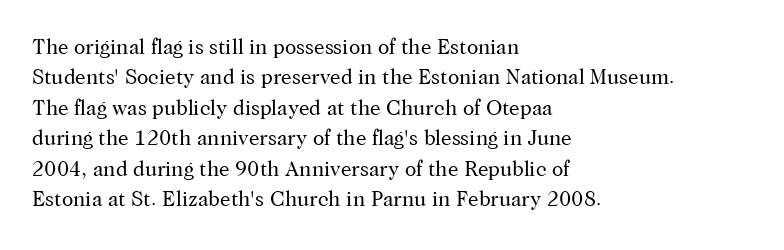
Letter spacing: default. Ink coverage per letter is moderate at most. The rag falls on the right side of this text block. Descenders are the only things crossing below the line. This block has exactly the height ordinary leading produces. This is the regular roman posture of the typeface.
